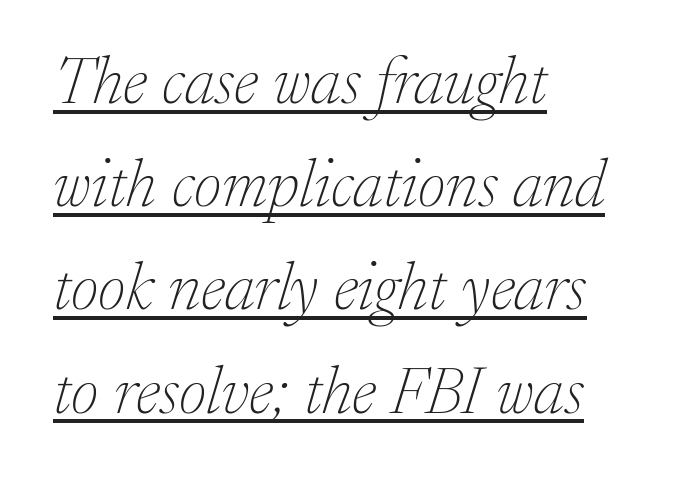
{"serif": "yes", "italic": "yes", "lean": "right", "slant_degrees": 17, "bold": "no", "weight": "thin", "width": "normal", "stroke_contrast": "low", "x_height": "medium", "monospaced": "no", "underline": "yes", "align": "left", "line_spacing": "normal", "line_spacing_ratio": 1.54, "letter_spacing": "normal", "letter_spacing_em": 0.0, "glyph_px": 67}
